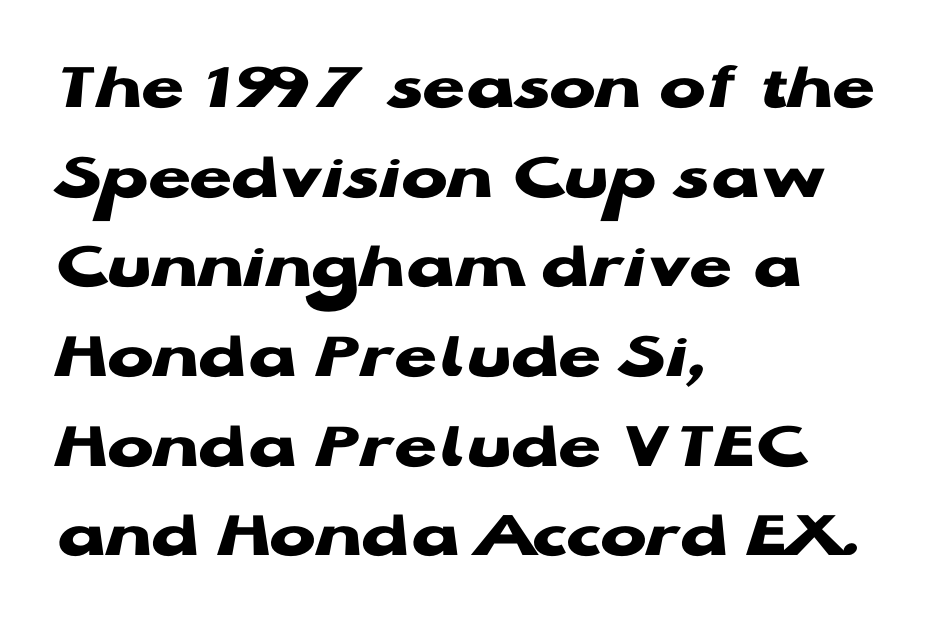
Q: Is the text bold? A: Yes.
Q: Is the text italic (slanted)? A: No, it is upright.
Q: Is the typeface a serif or a sans-serif typeface? A: Sans-serif.
Q: Is the text underlined? A: No.
Q: How is the paragraph aligned? A: Left-aligned.
Q: Is the spacing between letters normal or unusually wide? A: Normal.
Q: Is the spacing between lines tight, normal or loose? A: Normal.
Q: Width (condensed, normal, or wide)? A: Wide.
Q: Stroke contrast? A: Low.
Q: x-height? A: Medium.
Q: Monospaced? A: No.
